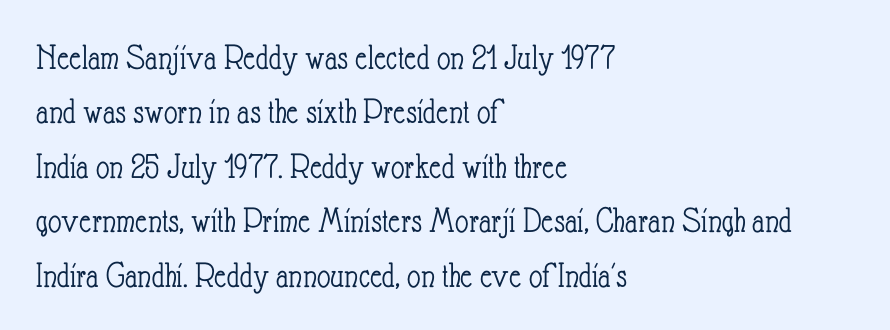
{"italic": "no", "bold": "no", "weight": "light", "width": "condensed", "stroke_contrast": "low", "x_height": "small", "monospaced": "no", "underline": "no", "align": "left", "line_spacing": "normal", "line_spacing_ratio": 1.47, "letter_spacing": "normal", "letter_spacing_em": 0.0, "glyph_px": 37}
